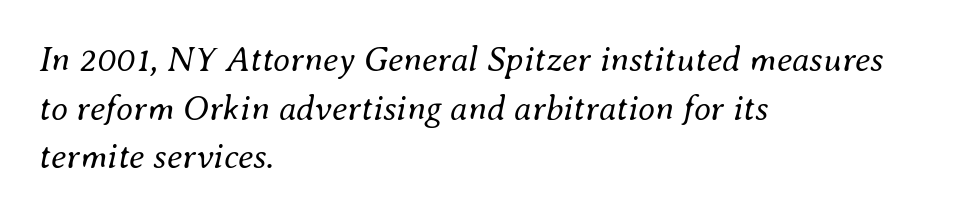
The passage shown is typed in a proportional face where columns would drift. Decoration check: the copy has no underline. Caption: multi-line text, flush left, ragged right. Inter-character spacing is left at the font's built-in metrics. If you measured baseline to baseline, you'd find a middling distance.
